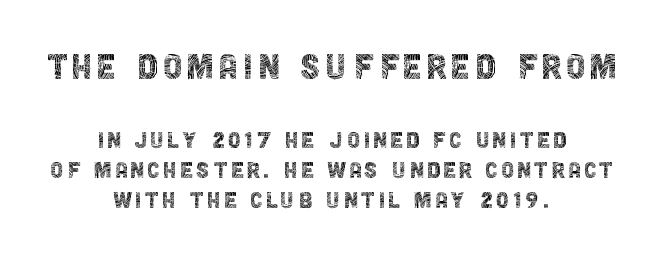
Q: Is the text bold? A: No.
Q: Is the text italic (slanted)? A: No, it is upright.
Q: Is the typeface a serif or a sans-serif typeface? A: Sans-serif.
Q: Is the text underlined? A: No.
Q: How is the paragraph aligned? A: Centered.
Q: Is the spacing between lines tight, normal or loose? A: Tight.
Q: Which block of text is set in a larger size, the first (top) or the second (bottom)? A: The first (top) one.
Q: Width (condensed, normal, or wide)? A: Condensed.
Q: x-height? A: Large.
Q: Monospaced? A: No.
